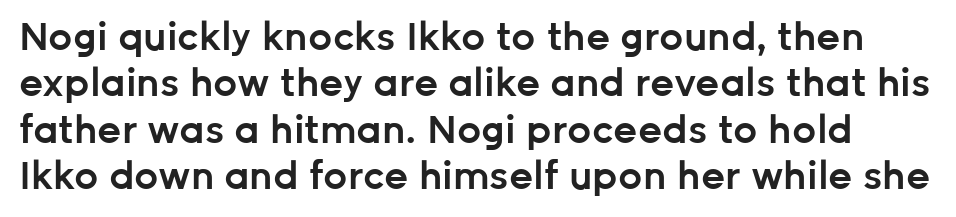
Q: Is the text bold? A: Semi-bold.
Q: Is the text italic (slanted)? A: No, it is upright.
Q: Is the typeface a serif or a sans-serif typeface? A: Sans-serif.
Q: Is the text underlined? A: No.
Q: Is the spacing between letters normal or unusually wide? A: Normal.
Q: Width (condensed, normal, or wide)? A: Normal.
Q: Stroke contrast? A: Low.
Q: x-height? A: Medium.
Q: Monospaced? A: No.
